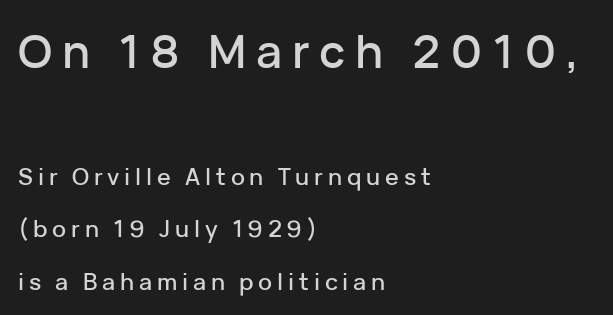
The image shows 46 px sans-serif type, upright; set left-aligned, loose line spacing (2.28x), unusually wide letter spacing (+0.21 em), not underlined; the first (top) block is 2.0x larger; low stroke contrast and a medium x-height.
